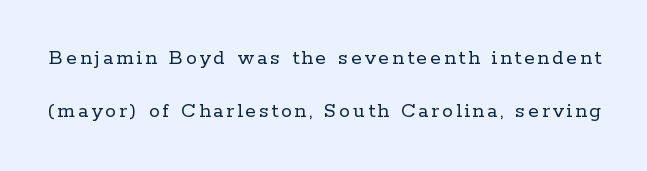
{"italic": "no", "bold": "no", "underline": "no", "line_spacing": "loose", "line_spacing_ratio": 2.4, "glyph_px": 22}
